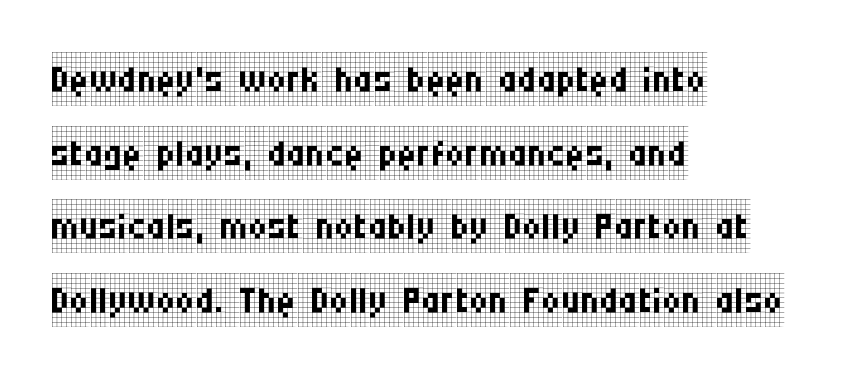
{"serif": "yes", "italic": "no", "bold": "no", "weight": "regular", "width": "condensed", "stroke_contrast": "low", "x_height": "large", "monospaced": "no", "underline": "no", "align": "left", "line_spacing": "normal", "line_spacing_ratio": 1.39, "letter_spacing": "normal", "letter_spacing_em": 0.0, "glyph_px": 53}
